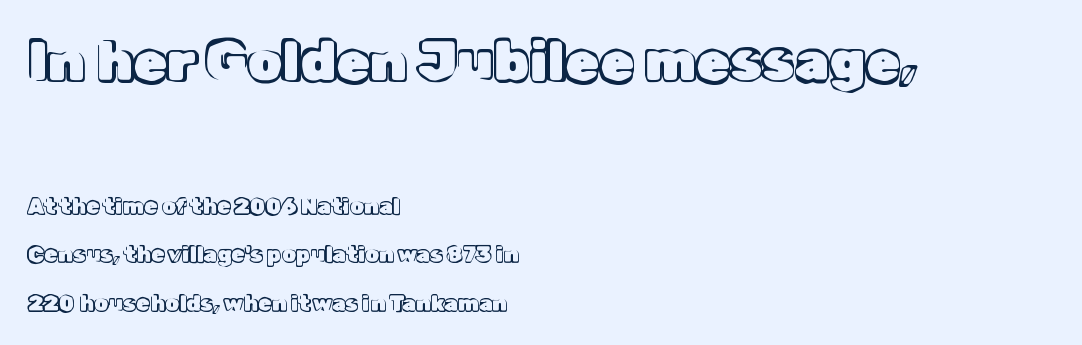
The image shows 55 px text type, upright; set left-aligned, loose line spacing (2.2x), normal letter spacing, not underlined; the first (top) block is 2.5x larger; a medium x-height.
